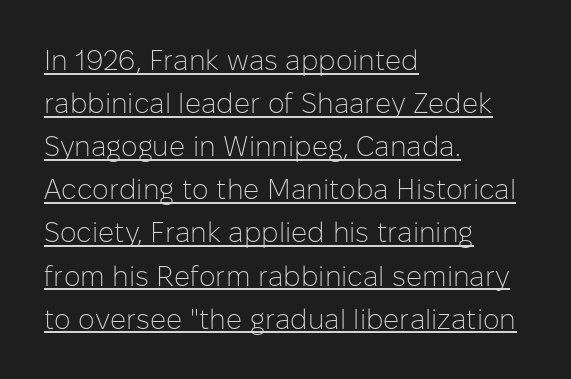
Left-aligned paragraph, ragged on the right. Normally led — the rows are evenly, conventionally spaced. Each letter keeps its own natural width here, so spacing adapts to shape. Students, observe the line beneath the letters — that is underlining. Letters have the restrained weight of plain body copy at most. The face used here is rendered with its standard letterfit.
